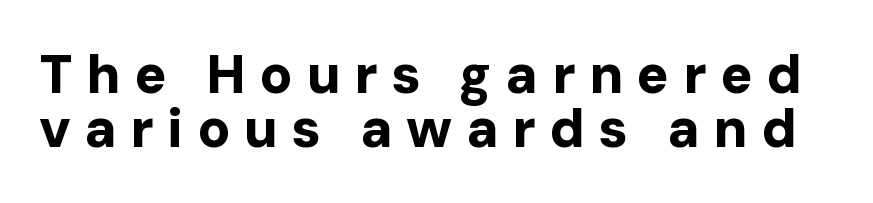
The letters carry no serifs — their stems end cleanly without finishing strokes. Each row of text sits above clean, open space. Is there any slant? The stems are plumb. The face used here is proportionally spaced, like ordinary book or web type. Horizontal bands of white between lines are thin slivers.
